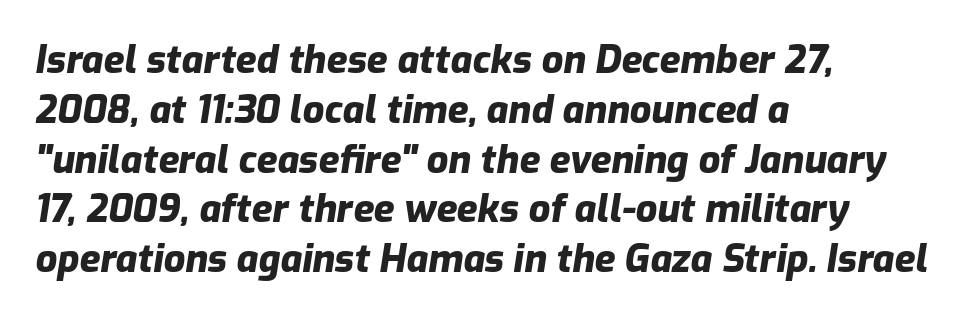
{"italic": "yes", "lean": "right", "slant_degrees": 9, "bold": "yes", "weight": "heavy", "width": "normal", "stroke_contrast": "low", "x_height": "medium", "monospaced": "no", "underline": "no", "align": "left", "line_spacing": "normal", "line_spacing_ratio": 1.31, "letter_spacing": "normal", "letter_spacing_em": 0.0, "glyph_px": 38}
